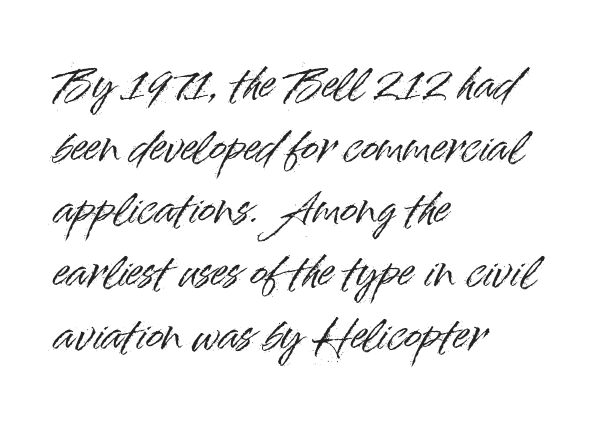
The image shows 41 px sans-serif type; set left-aligned, normal line spacing (1.53x), normal letter spacing, not underlined; high stroke contrast and a small x-height.
